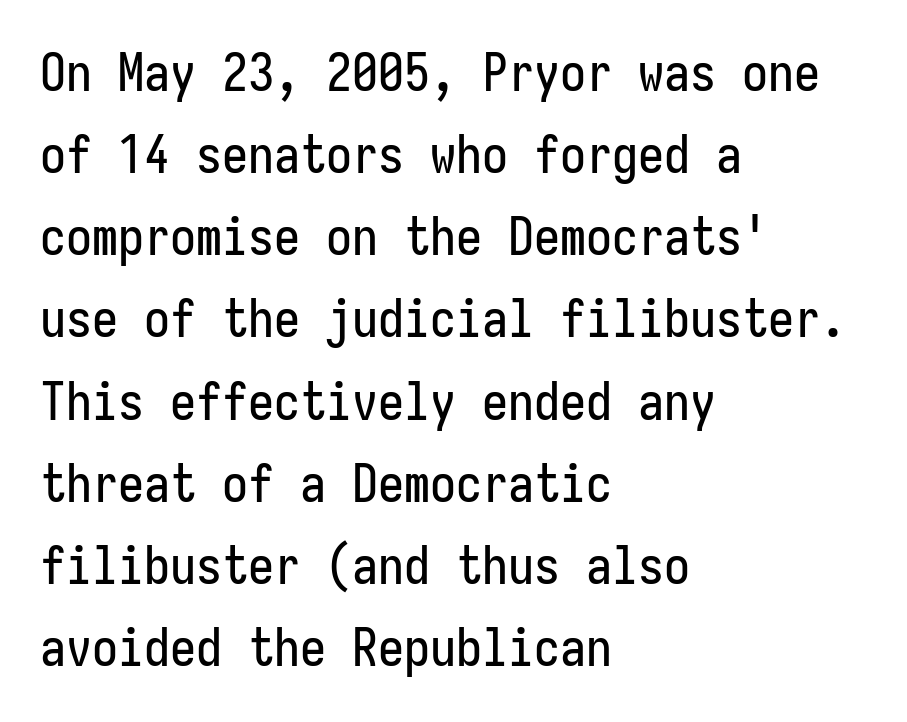
Q: Is the text italic (slanted)? A: No, it is upright.
Q: Is the typeface a serif or a sans-serif typeface? A: Sans-serif.
Q: Is the text underlined? A: No.
Q: How is the paragraph aligned? A: Left-aligned.
Q: Is the spacing between letters normal or unusually wide? A: Normal.
Q: Is the spacing between lines tight, normal or loose? A: Normal.
Q: Width (condensed, normal, or wide)? A: Condensed.
Q: Stroke contrast? A: Low.
Q: x-height? A: Medium.
Q: Monospaced? A: Yes.
